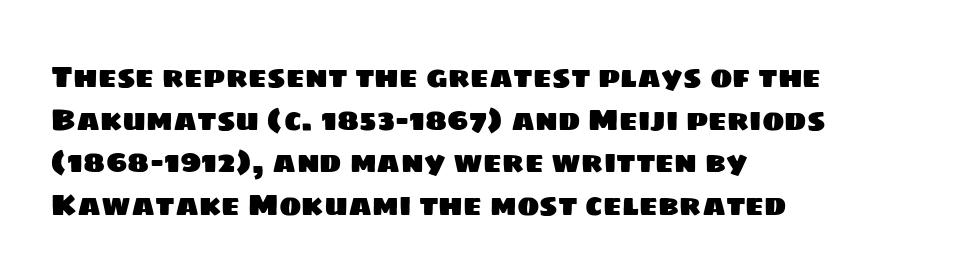
A typesetter would call this proportional, since set widths differ per character. The passage is arranged the way most books set body copy — flush left. Beneath every word, the page is bare. Leading: standard. Glyph-to-glyph distance matches everyday printed text.
